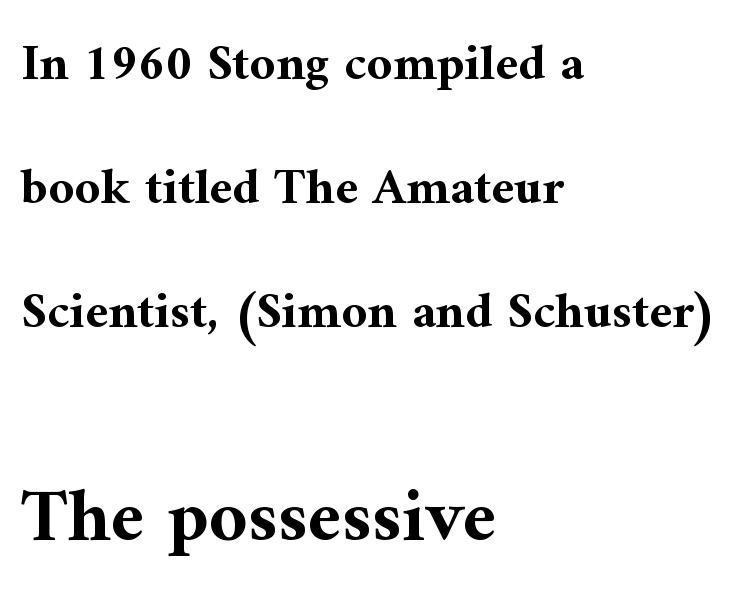
{"serif": "yes", "italic": "no", "bold": "yes", "weight": "bold", "width": "normal", "stroke_contrast": "medium", "x_height": "medium", "monospaced": "no", "underline": "no", "align": "left", "line_spacing": "loose", "line_spacing_ratio": 2.43, "letter_spacing": "normal", "letter_spacing_em": 0.0, "larger_block": "second", "size_ratio": 1.49, "glyph_px": 76}
